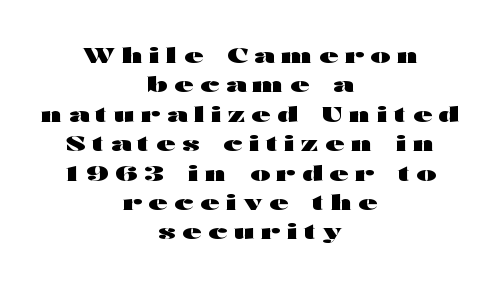
Every character sits straight up, as roman type does. Compared with typical body copy, the letter spacing here is much looser. Vertically, the passage feels balanced, rows spaced as you'd expect. Leftover space on each line is divided equally before and after the words. The passage shown is emphatically bold. The passage shown is not underscored anywhere.
